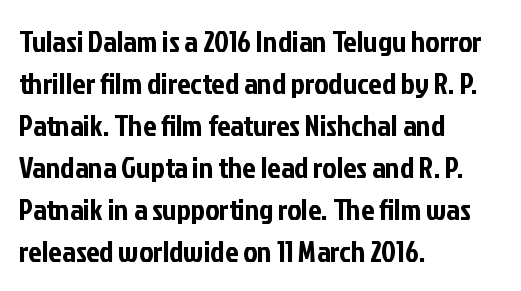
The image shows 30 px condensed sans-serif type, upright; set left-aligned, normal line spacing (1.4x), normal letter spacing, not underlined; low stroke contrast and a medium x-height.
